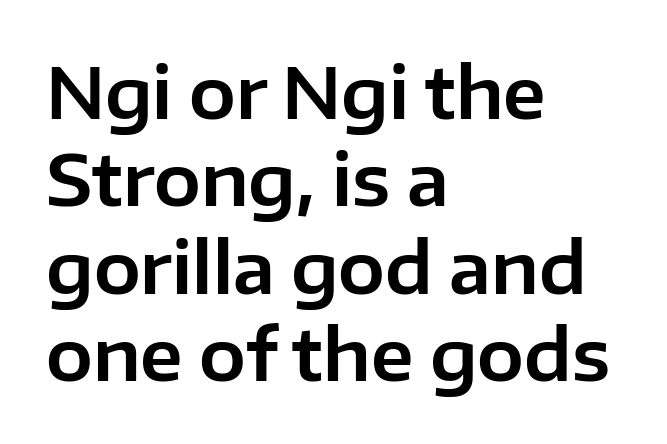
The image shows 70 px sans-serif type, upright; set left-aligned, normal line spacing (1.25x), normal letter spacing, not underlined; low stroke contrast and a medium x-height.
